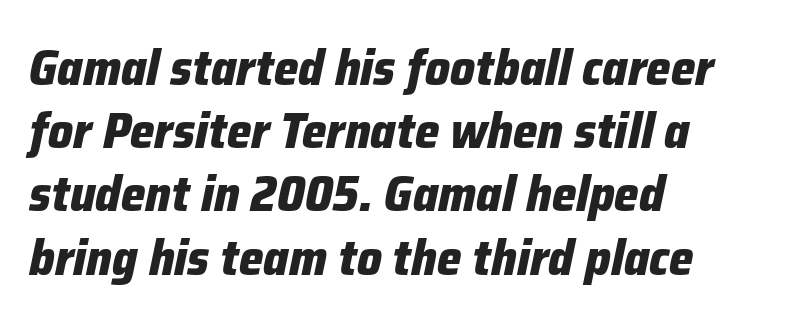
Nobody drew a line under any word here. The paragraph has a hard left edge and a soft right edge. The glyphs look as if they've been sheared to an angle. The gaps between neighbouring characters are ordinary and unremarkable.
